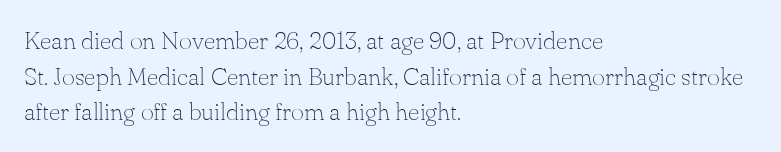
Q: Is the text bold? A: No.
Q: Is the text italic (slanted)? A: No, it is upright.
Q: Is the text underlined? A: No.
Q: How is the paragraph aligned? A: Left-aligned.
Q: Is the spacing between letters normal or unusually wide? A: Normal.
Q: Is the spacing between lines tight, normal or loose? A: Normal.
